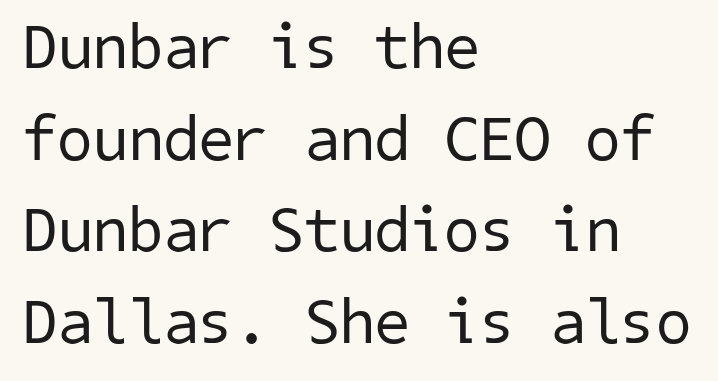
{"serif": "no", "bold": "no", "weight": "regular", "width": "normal", "stroke_contrast": "low", "x_height": "medium", "underline": "no", "align": "left", "line_spacing": "normal", "line_spacing_ratio": 1.43, "letter_spacing": "normal", "letter_spacing_em": 0.0, "glyph_px": 64}
